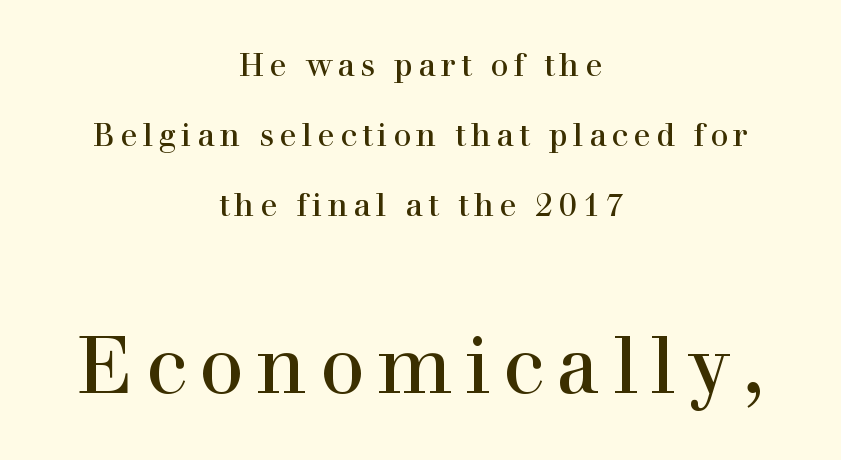
The image shows 79 px serif type, upright; set centered, loose line spacing (2.18x), not underlined; the second (bottom) block is 2.47x larger; a medium x-height.
